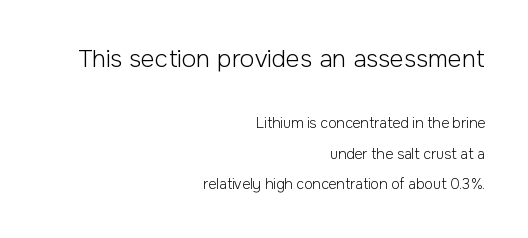
{"italic": "no", "bold": "no", "underline": "no", "align": "right", "line_spacing": "loose", "line_spacing_ratio": 2.17, "letter_spacing": "normal", "letter_spacing_em": 0.0, "larger_block": "first", "size_ratio": 1.71, "glyph_px": 24}
